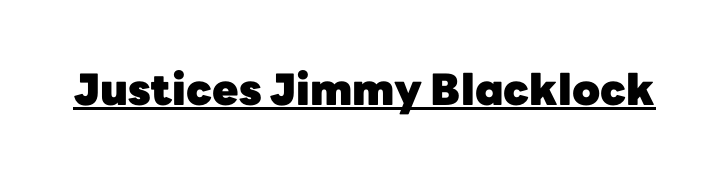
Weight: bold. Emphasis is given by a line drawn under the lettering. Short note: letters normally spaced. The passage shown is typeset with a sans-serif family. Note the varied advance widths — an 'i' is clearly narrower than an 'm'.
